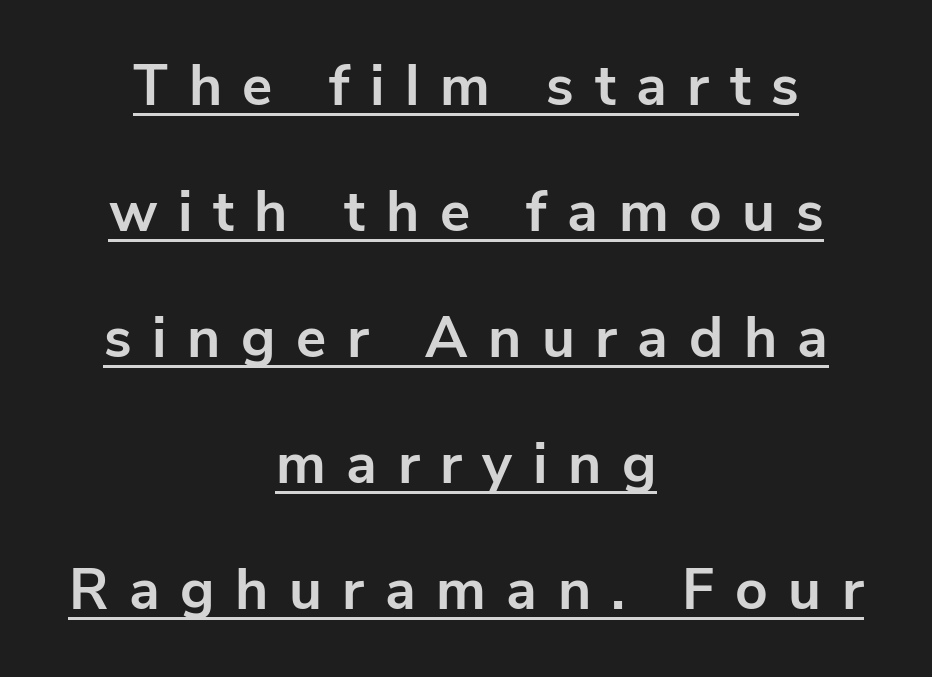
Q: Is the text bold? A: Yes.
Q: Is the text italic (slanted)? A: No, it is upright.
Q: Is the typeface a serif or a sans-serif typeface? A: Sans-serif.
Q: Is the text underlined? A: Yes.
Q: How is the paragraph aligned? A: Centered.
Q: Is the spacing between letters normal or unusually wide? A: Unusually wide.
Q: Is the spacing between lines tight, normal or loose? A: Loose.
Q: Width (condensed, normal, or wide)? A: Normal.
Q: Stroke contrast? A: Low.
Q: x-height? A: Medium.
Q: Monospaced? A: No.
